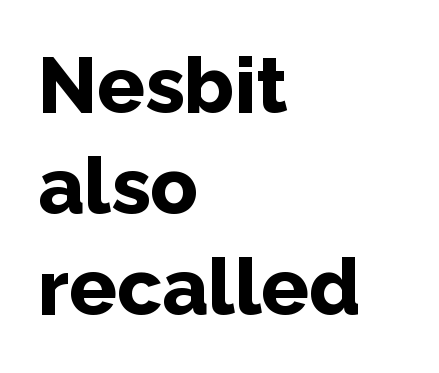
{"serif": "no", "italic": "no", "bold": "yes", "weight": "bold", "width": "normal", "stroke_contrast": "low", "x_height": "medium", "monospaced": "no", "underline": "no", "align": "left", "line_spacing": "normal", "line_spacing_ratio": 1.28, "letter_spacing": "normal", "letter_spacing_em": 0.0, "glyph_px": 79}
